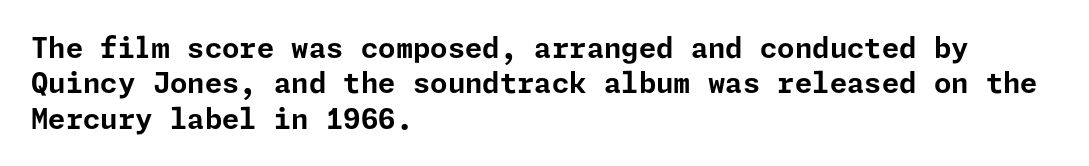
{"serif": "no", "italic": "no", "bold": "yes", "weight": "bold", "width": "normal", "stroke_contrast": "low", "x_height": "medium", "underline": "no", "align": "left", "line_spacing": "normal", "line_spacing_ratio": 1.26, "letter_spacing": "normal", "letter_spacing_em": 0.0, "glyph_px": 28}
